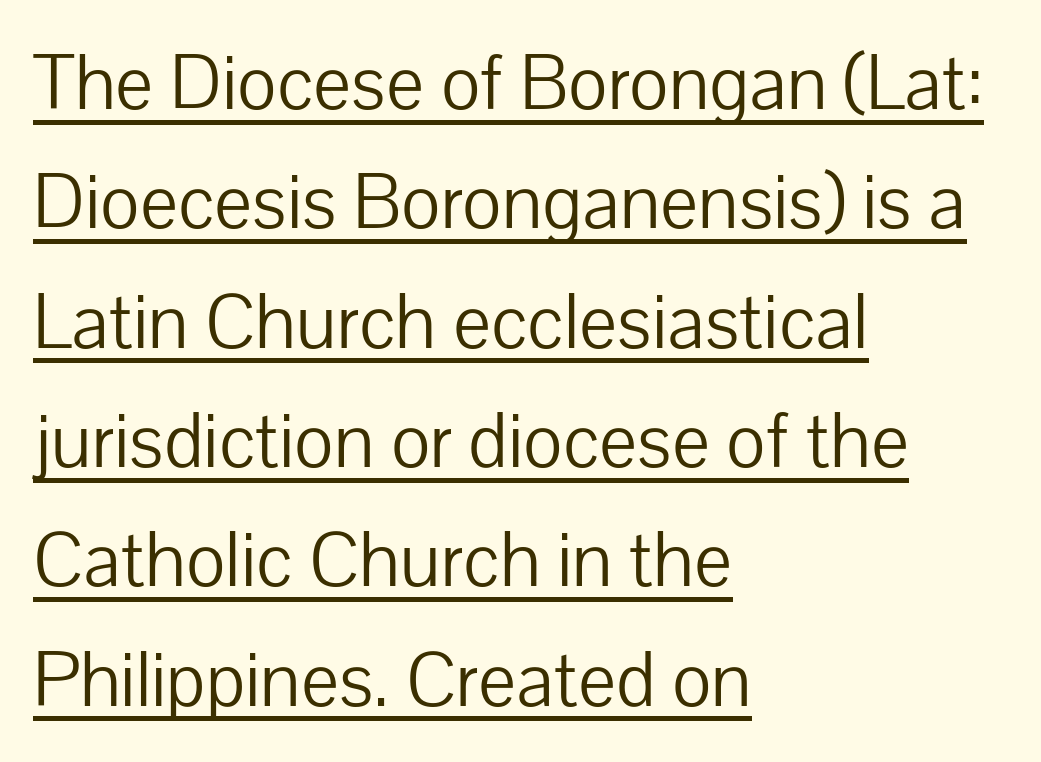
Q: Is the text bold? A: No.
Q: Is the text italic (slanted)? A: No, it is upright.
Q: Is the typeface a serif or a sans-serif typeface? A: Sans-serif.
Q: Is the text underlined? A: Yes.
Q: How is the paragraph aligned? A: Left-aligned.
Q: Is the spacing between letters normal or unusually wide? A: Normal.
Q: Is the spacing between lines tight, normal or loose? A: Normal.
Q: Width (condensed, normal, or wide)? A: Normal.
Q: Stroke contrast? A: Low.
Q: x-height? A: Medium.
Q: Monospaced? A: No.
